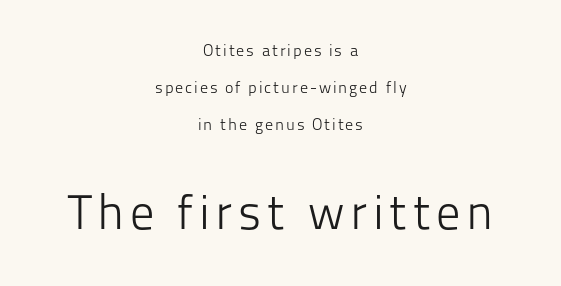
Which of the two is more prominent by size? The second, at the bottom. The space between consecutive lines is lavish. Letters have the restrained weight of plain body copy at most. Is the block centered? Yes — each line is placed symmetrically about the middle. Serifs: no, the terminals of the letterforms are clean.
